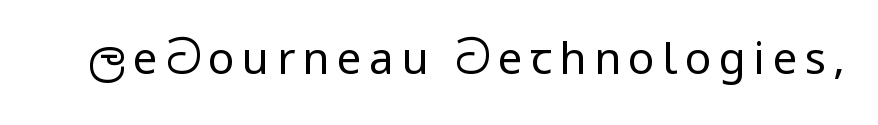
The image shows 44 px regular-weight sans-serif type, upright; set not underlined; low stroke contrast and a medium x-height.
